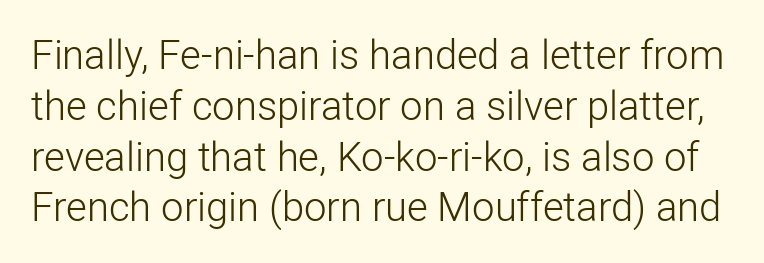
{"serif": "no", "italic": "no", "bold": "no", "weight": "light", "width": "normal", "stroke_contrast": "low", "x_height": "medium", "monospaced": "no", "underline": "no", "line_spacing": "normal", "line_spacing_ratio": 1.27, "letter_spacing": "normal", "letter_spacing_em": 0.0, "glyph_px": 40}
